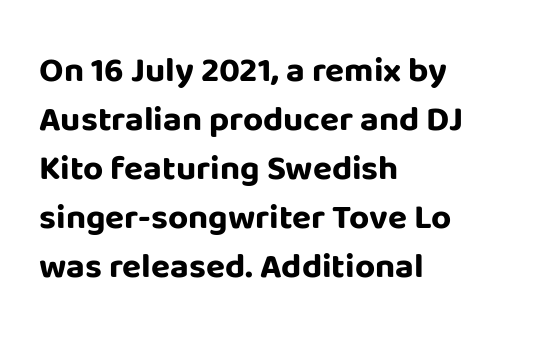
The image shows 35 px bold sans-serif type, upright; set left-aligned, normal line spacing (1.4x), normal letter spacing, not underlined; low stroke contrast and a large x-height.
